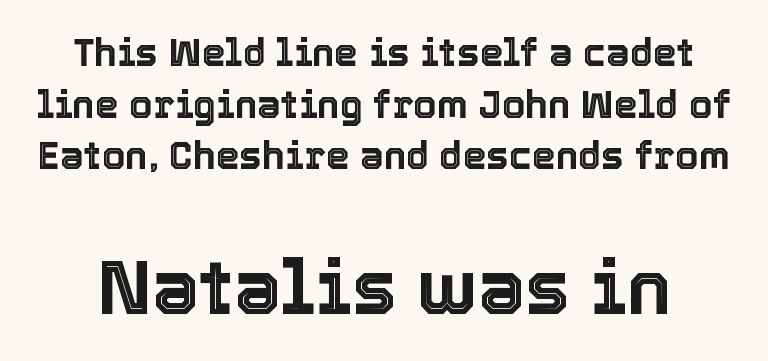
One glance says typical: line gaps are just what's usual. Bare-footed words on every line. Reading top to bottom, the characters get bigger at the block break. The face used here is rendered with its standard letterfit.
